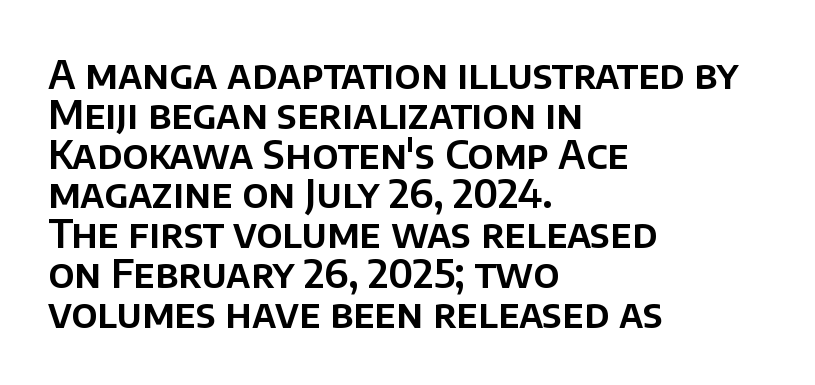
{"serif": "no", "italic": "no", "width": "normal", "stroke_contrast": "low", "x_height": "large", "monospaced": "no", "underline": "no", "align": "left", "line_spacing": "tight", "line_spacing_ratio": 1.02, "letter_spacing": "normal", "letter_spacing_em": 0.0, "glyph_px": 39}
